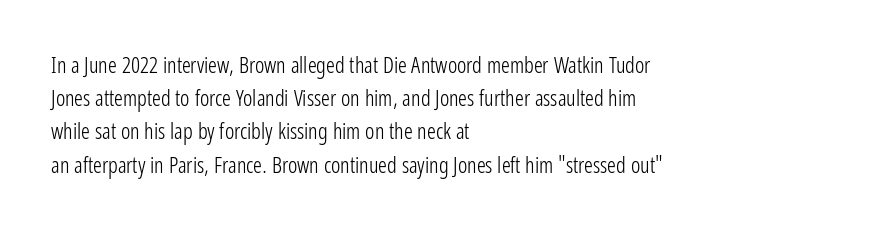
Tall strokes in this sample are plumb rather than angled. Weight: regular or lighter. Tracking value appears to be zero — textbook default spacing. The passage shown stacks its lines at a standard gap. The lines in this sample share a left origin and differ only in where they stop. Anything drawn beneath the words? Only blank space.
